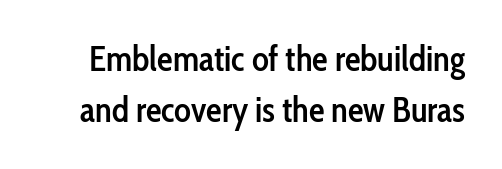
The image shows 35 px semibold, condensed sans-serif type, upright; set normal line spacing (1.47x), normal letter spacing, not underlined; low stroke contrast and a medium x-height.
